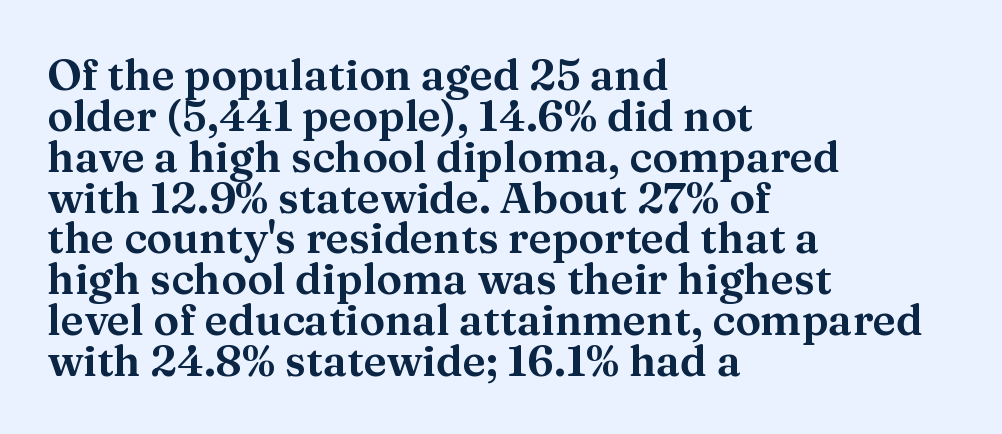
Caption: multi-line text, flush left, ragged right. The passage shown is not underscored anywhere. A serif font was chosen for this passage. Character widths vary here, with narrow letters taking less room than wide ones.
